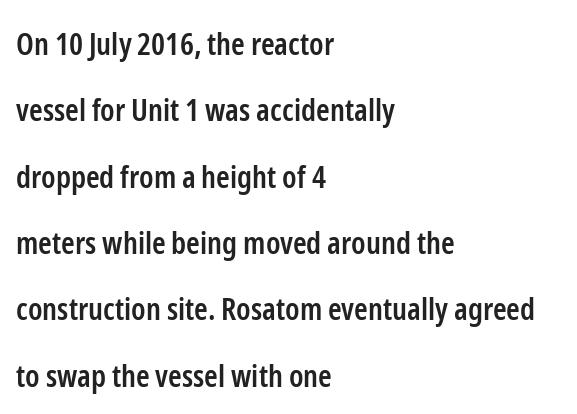
In CSS terms this would be text-align: left. Think of a printed novel: that variable character pitch is what you see here. Baseline-to-baseline distance is far greater than the letter height. You could call the tracking neutral — neither tight nor loose. A roman cut, with each character standing at attention. In terms of letterform style, serifs are entirely absent.
